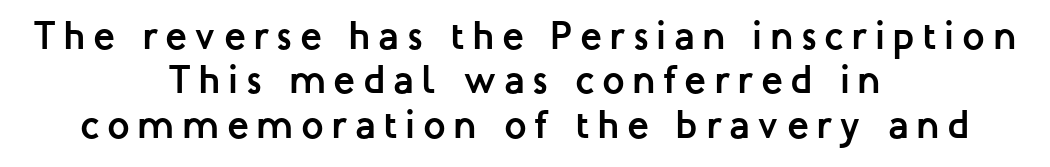
{"serif": "no", "italic": "no", "bold": "yes", "weight": "semibold", "width": "normal", "stroke_contrast": "low", "x_height": "medium", "monospaced": "no", "underline": "no", "align": "center", "line_spacing": "tight", "line_spacing_ratio": 1.11, "glyph_px": 40}
